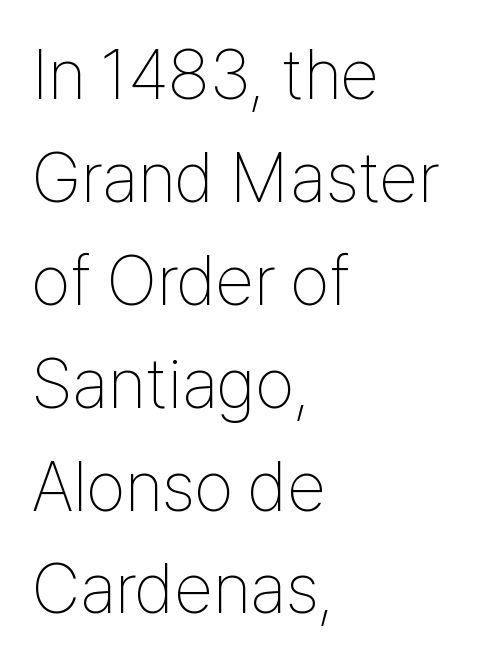
This rendering features lettering with no underline. The letterforms sit shoulder to shoulder at normal distance. You could not count columns in this text — the font is proportionally spaced. The lettering stays uniformly vertical, giving the passage a roman look. Serifs: no, the terminals of the letterforms are clean.
